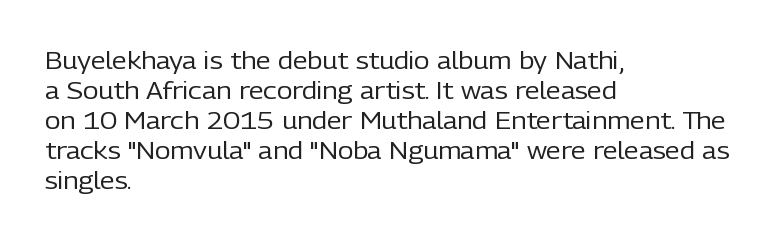
{"italic": "no", "bold": "no", "underline": "no", "align": "left", "line_spacing": "normal", "line_spacing_ratio": 1.25, "letter_spacing": "normal", "letter_spacing_em": 0.0, "glyph_px": 24}
